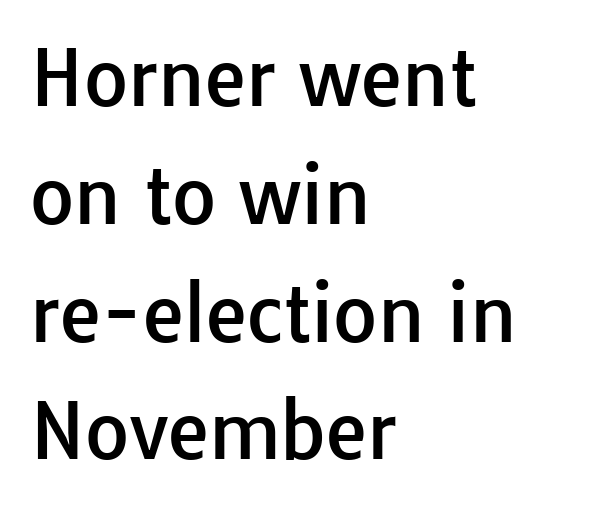
How would I describe the line gaps? Plain and ordinary. These lines stack with their left ends in a neat column. Examine the stroke ends and you'll find no serifs. How are the letters spaced? Ordinarily, with no added tracking. Italic? Not at all — the glyphs are vertical.
